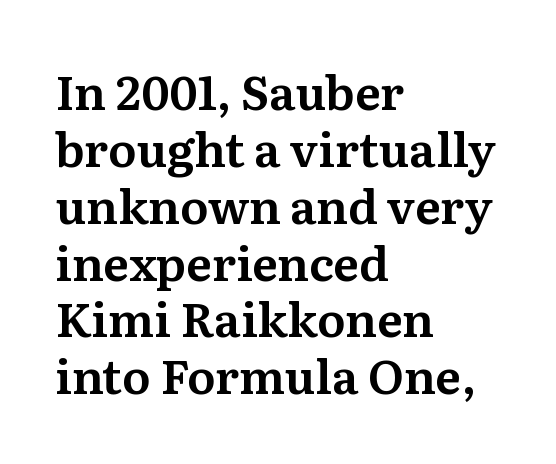
{"serif": "yes", "italic": "no", "width": "normal", "stroke_contrast": "medium", "x_height": "medium", "monospaced": "no", "underline": "no", "align": "left", "line_spacing_ratio": 1.21, "letter_spacing": "normal", "letter_spacing_em": 0.0, "glyph_px": 47}
